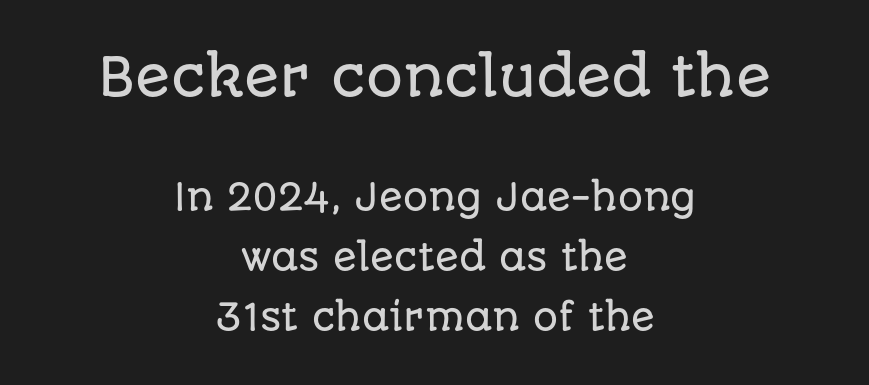
In CSS terms this would be text-align: center. Proportional: the letters do not fall into vertical columns. The rendering shows plain stroke endings on the letterforms — a sans-serif design. Standard letterfit; no display-style spreading of the glyphs. This is the regular roman posture of the typeface. Lines of text with bare space underneath.
